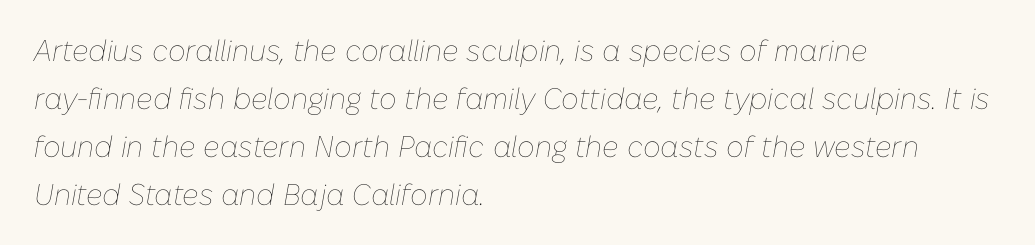
Q: Is the text bold? A: No.
Q: Is the text italic (slanted)? A: Yes, it leans right by about 10 degrees.
Q: Is the text underlined? A: No.
Q: How is the paragraph aligned? A: Left-aligned.
Q: Is the spacing between letters normal or unusually wide? A: Normal.
Q: Is the spacing between lines tight, normal or loose? A: Normal.
Q: Width (condensed, normal, or wide)? A: Normal.
Q: Stroke contrast? A: Low.
Q: x-height? A: Medium.
Q: Monospaced? A: No.
